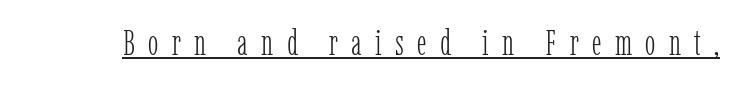
The image shows 35 px light, condensed serif type, upright; set unusually wide letter spacing (+0.38 em), underlined; low stroke contrast and a medium x-height.
